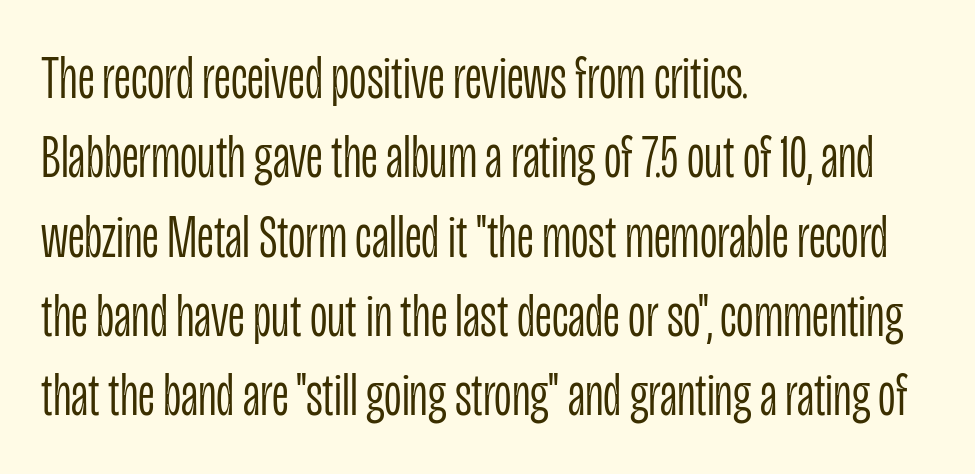
Notice how descenders clear the ascenders below comfortably — that's standard leading. Students, note that the glyphs here touch the page at normal intervals. The space directly below the letters is spotless. The weight would be labelled regular, book, light, or lighter still. Ordinary non-slanted type is in use. Serif or sans? Sans — the stroke terminals are bare.
